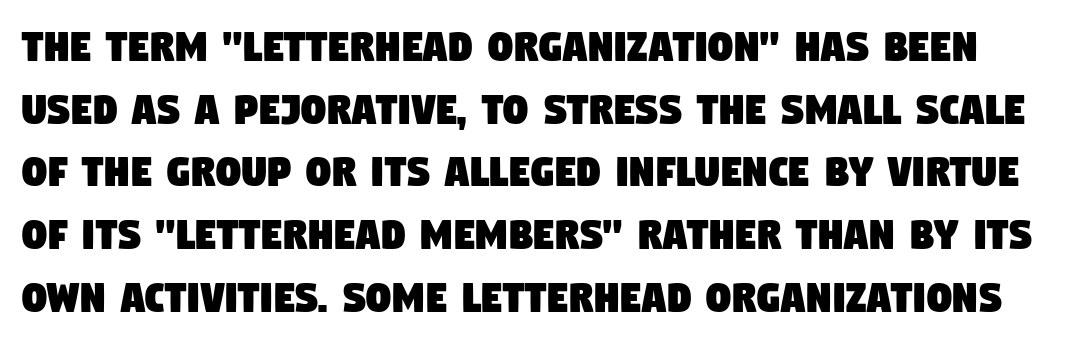
Q: Is the typeface a serif or a sans-serif typeface? A: Sans-serif.
Q: Is the text underlined? A: No.
Q: Is the spacing between letters normal or unusually wide? A: Normal.
Q: Is the spacing between lines tight, normal or loose? A: Normal.
Q: Width (condensed, normal, or wide)? A: Condensed.
Q: Stroke contrast? A: Low.
Q: x-height? A: Large.
Q: Monospaced? A: No.
